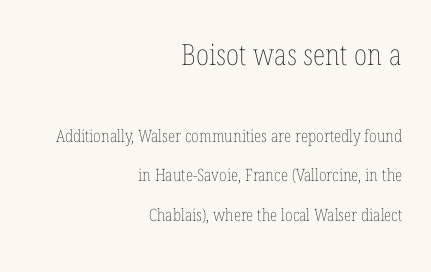
Q: Is the text bold? A: No.
Q: Is the text italic (slanted)? A: No, it is upright.
Q: Is the text underlined? A: No.
Q: How is the paragraph aligned? A: Right-aligned.
Q: Is the spacing between letters normal or unusually wide? A: Normal.
Q: Is the spacing between lines tight, normal or loose? A: Loose.
Q: Which block of text is set in a larger size, the first (top) or the second (bottom)? A: The first (top) one.
Q: Width (condensed, normal, or wide)? A: Condensed.
Q: Stroke contrast? A: Low.
Q: x-height? A: Medium.
Q: Monospaced? A: No.
